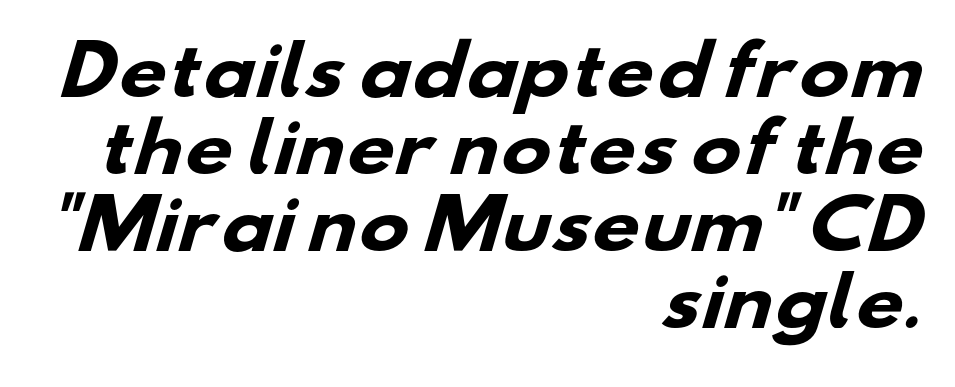
Q: Is the text bold? A: Yes.
Q: Is the typeface a serif or a sans-serif typeface? A: Sans-serif.
Q: Is the text underlined? A: No.
Q: How is the paragraph aligned? A: Right-aligned.
Q: Is the spacing between letters normal or unusually wide? A: Normal.
Q: Is the spacing between lines tight, normal or loose? A: Tight.
Q: Width (condensed, normal, or wide)? A: Wide.
Q: Stroke contrast? A: Low.
Q: x-height? A: Small.
Q: Monospaced? A: No.
